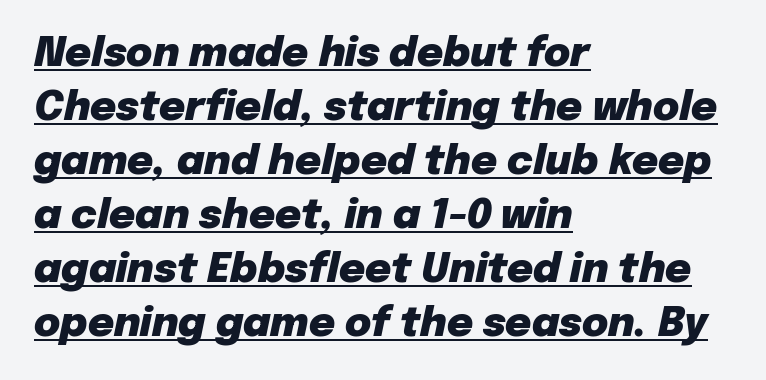
The image shows 40 px heavy type, italic (leaning right); set left-aligned, normal line spacing (1.35x), normal letter spacing, underlined; low stroke contrast and a medium x-height.
